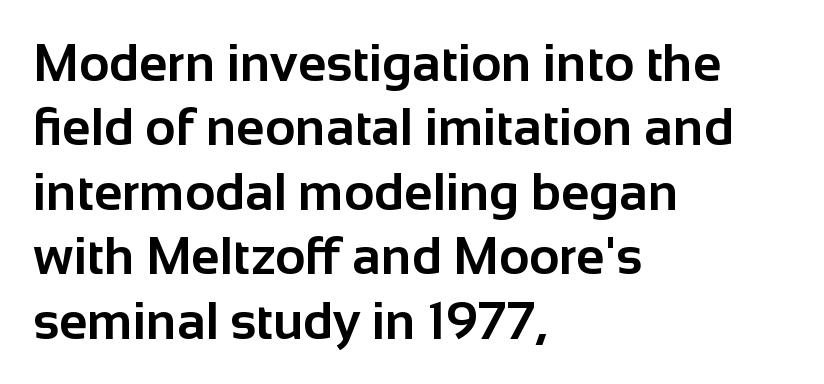
The image shows 52 px bold sans-serif type, upright; set left-aligned, line spacing 1.24x, normal letter spacing, not underlined; low stroke contrast and a medium x-height.
